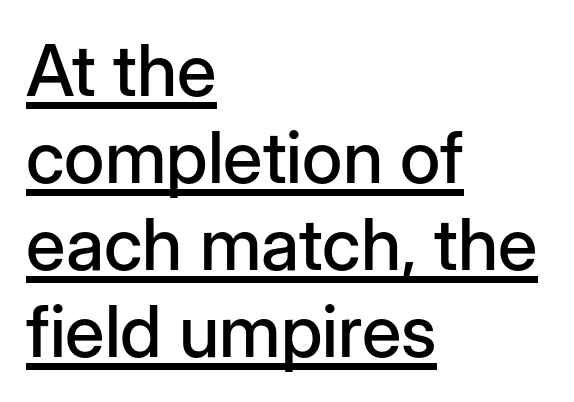
{"serif": "no", "italic": "no", "width": "normal", "stroke_contrast": "low", "x_height": "medium", "monospaced": "no", "underline": "yes", "align": "left", "line_spacing_ratio": 1.21, "letter_spacing": "normal", "letter_spacing_em": 0.0, "glyph_px": 72}
